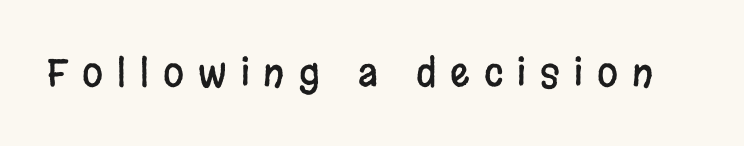
Display-style spreading of the glyphs; the letterfit is very open. Think of a printed novel: that variable character pitch is what you see here. Quick note: underline off. Font category for this specimen: sans-serif.
